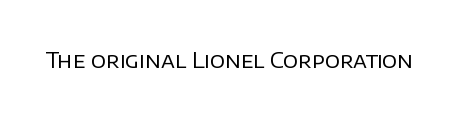
Q: Is the text bold? A: No.
Q: Is the text italic (slanted)? A: No, it is upright.
Q: Is the text underlined? A: No.
Q: Is the spacing between letters normal or unusually wide? A: Normal.
